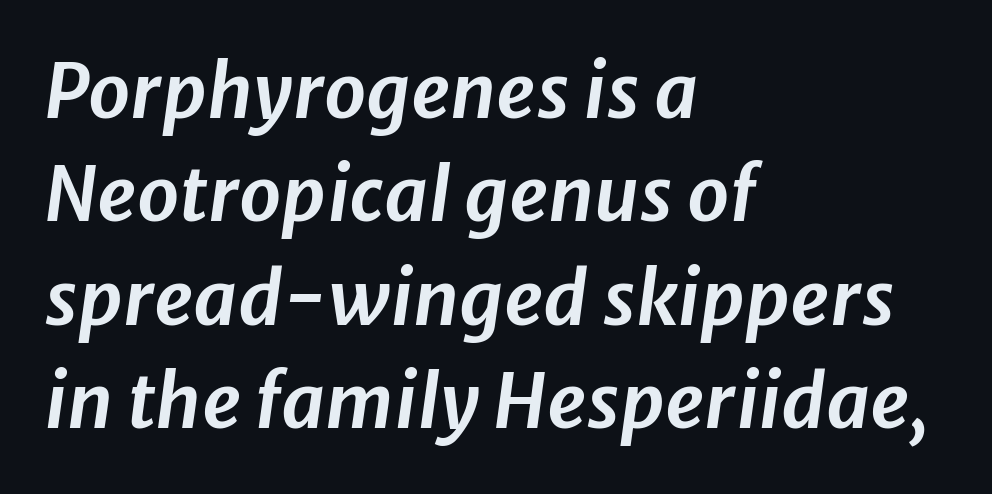
The rendering uses natural spacing where letterforms have individual widths. Descender tails drop into unmarked territory. The rendering keeps characters at their native spacing. Style check: oblique.
